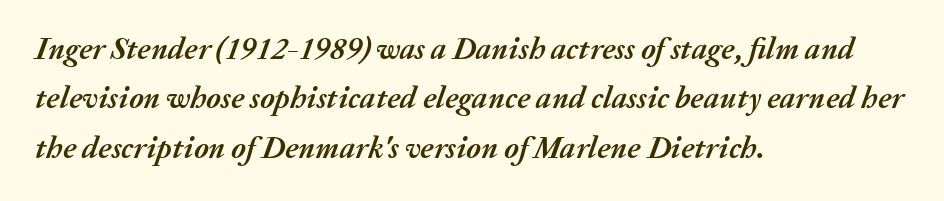
Q: Is the text bold? A: Yes.
Q: Is the text italic (slanted)? A: Yes, it leans right by about 20 degrees.
Q: Is the text underlined? A: No.
Q: How is the paragraph aligned? A: Left-aligned.
Q: Is the spacing between letters normal or unusually wide? A: Normal.
Q: Is the spacing between lines tight, normal or loose? A: Normal.
Q: Width (condensed, normal, or wide)? A: Normal.
Q: Stroke contrast? A: Medium.
Q: x-height? A: Medium.
Q: Monospaced? A: No.
